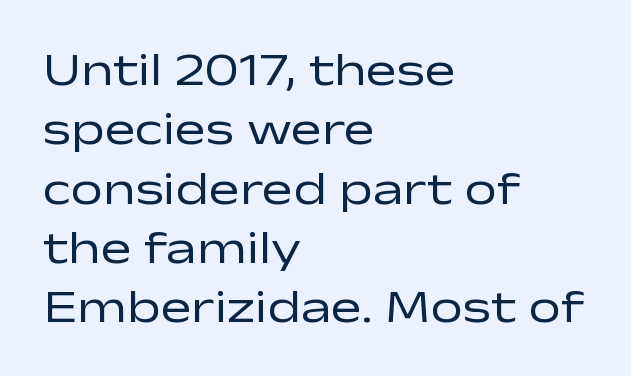
Q: Is the text bold? A: No.
Q: Is the text italic (slanted)? A: No, it is upright.
Q: Is the typeface a serif or a sans-serif typeface? A: Sans-serif.
Q: Is the text underlined? A: No.
Q: How is the paragraph aligned? A: Left-aligned.
Q: Is the spacing between letters normal or unusually wide? A: Normal.
Q: Is the spacing between lines tight, normal or loose? A: Normal.
Q: Width (condensed, normal, or wide)? A: Wide.
Q: Stroke contrast? A: Low.
Q: x-height? A: Medium.
Q: Monospaced? A: No.
